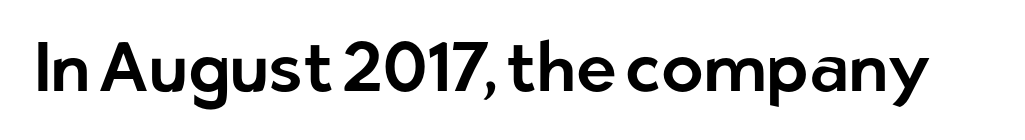
Q: Is the text italic (slanted)? A: No, it is upright.
Q: Is the typeface a serif or a sans-serif typeface? A: Sans-serif.
Q: Is the text underlined? A: No.
Q: Is the spacing between letters normal or unusually wide? A: Normal.
Q: Width (condensed, normal, or wide)? A: Normal.
Q: Stroke contrast? A: Low.
Q: x-height? A: Medium.
Q: Monospaced? A: No.
